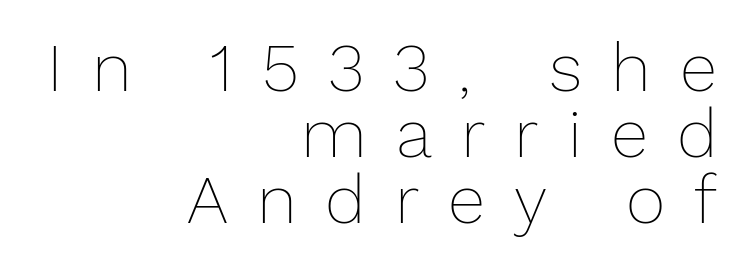
{"italic": "no", "bold": "no", "weight": "thin", "width": "normal", "stroke_contrast": "low", "x_height": "medium", "monospaced": "no", "underline": "no", "align": "right", "line_spacing": "tight", "line_spacing_ratio": 0.97, "letter_spacing": "wide", "letter_spacing_em": 0.43, "glyph_px": 68}
